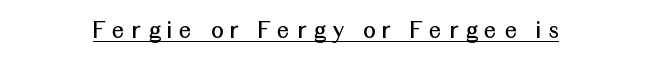
Q: Is the text italic (slanted)? A: No, it is upright.
Q: Is the text underlined? A: Yes.
Q: Is the spacing between letters normal or unusually wide? A: Unusually wide.
